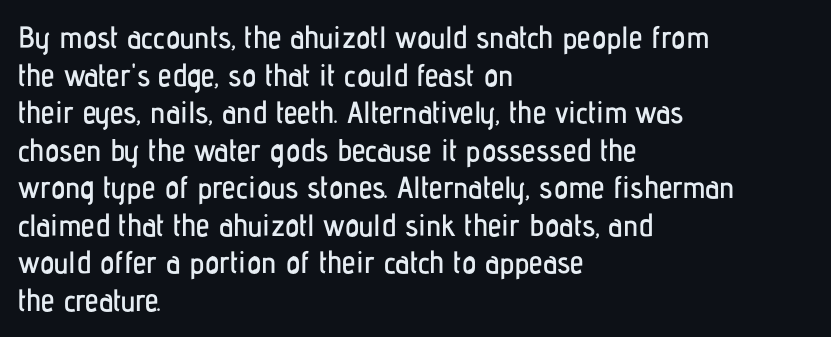
Letter spacing: default. Letterform terminals end flat and unadorned throughout the passage. Proportional: the letters do not fall into vertical columns. Every stem runs plumb, perpendicular to the baseline. Left-aligned paragraph, ragged on the right.
